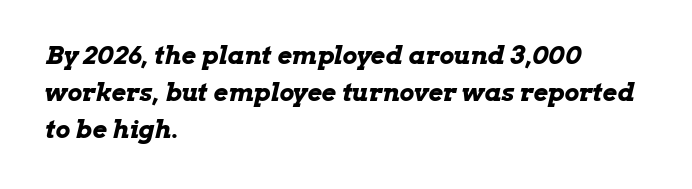
The image shows 25 px bold type, italic (leaning right); set left-aligned, normal line spacing (1.48x), normal letter spacing, not underlined.
